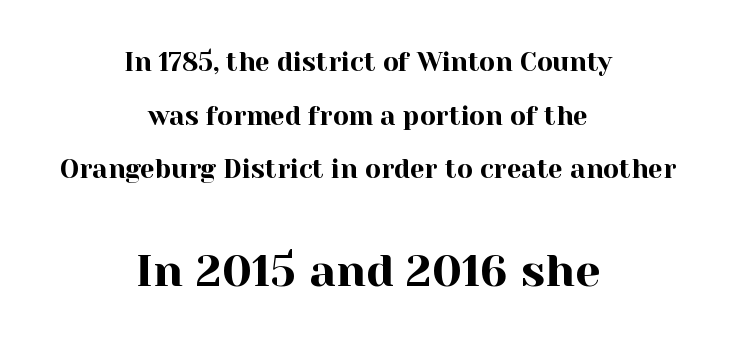
{"serif": "yes", "italic": "no", "width": "normal", "x_height": "medium", "monospaced": "no", "underline": "no", "align": "center", "line_spacing": "loose", "line_spacing_ratio": 2.06, "letter_spacing": "normal", "letter_spacing_em": 0.0, "larger_block": "second", "size_ratio": 1.73, "glyph_px": 45}
